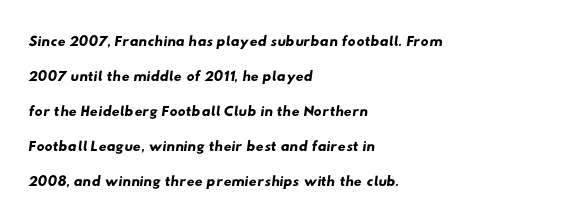
{"underline": "no", "align": "left", "line_spacing": "normal", "line_spacing_ratio": 1.59, "letter_spacing": "normal", "letter_spacing_em": 0.0, "glyph_px": 22}
